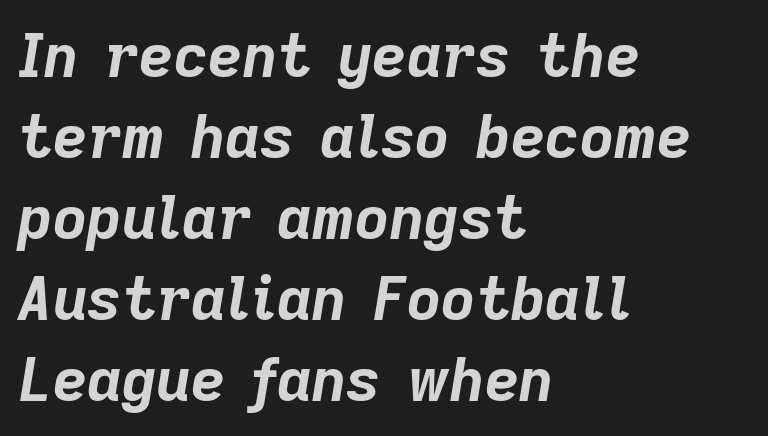
Q: Is the text bold? A: Yes.
Q: Is the text italic (slanted)? A: Yes, it leans right by about 9 degrees.
Q: Is the text underlined? A: No.
Q: How is the paragraph aligned? A: Left-aligned.
Q: Is the spacing between letters normal or unusually wide? A: Normal.
Q: Is the spacing between lines tight, normal or loose? A: Normal.
Q: Width (condensed, normal, or wide)? A: Normal.
Q: Stroke contrast? A: Low.
Q: x-height? A: Medium.
Q: Monospaced? A: No.
